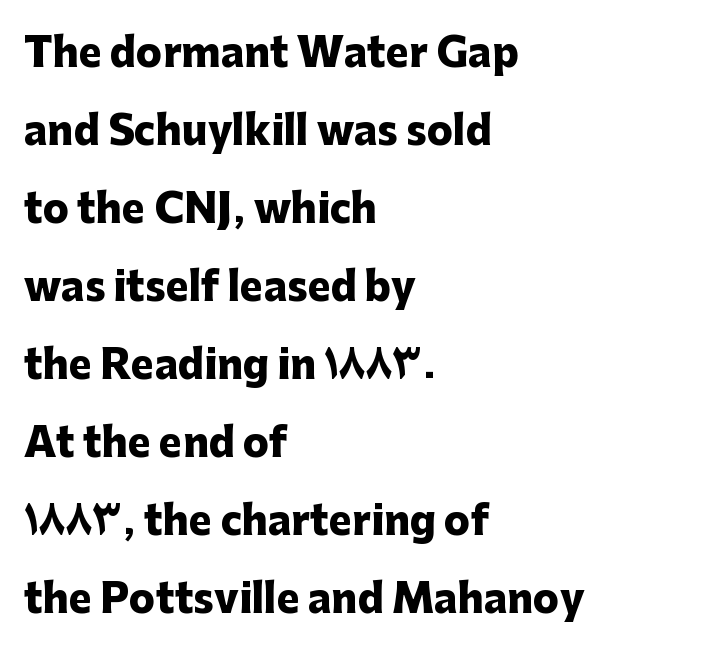
The image shows 39 px heavy sans-serif type, upright; set left-aligned, loose line spacing (2.0x), normal letter spacing, not underlined; low stroke contrast and a medium x-height.
